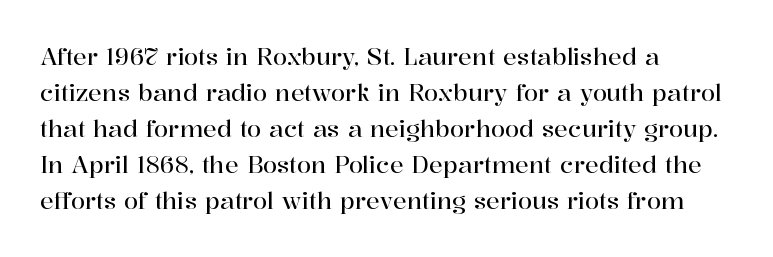
Regular leading. Check under the words: just untouched page. The type is set solid horizontally, with unmodified tracking. The paragraph has a hard left edge and a soft right edge.
